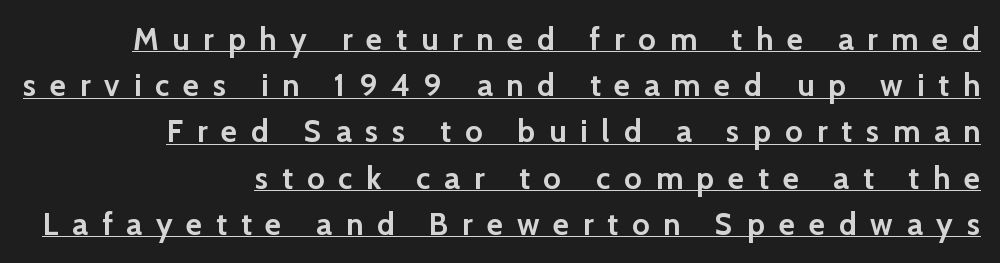
{"serif": "no", "italic": "no", "bold": "yes", "weight": "semibold", "width": "normal", "stroke_contrast": "low", "x_height": "medium", "monospaced": "no", "underline": "yes", "align": "right", "line_spacing": "normal", "line_spacing_ratio": 1.49, "letter_spacing": "wide", "letter_spacing_em": 0.45, "glyph_px": 31}
